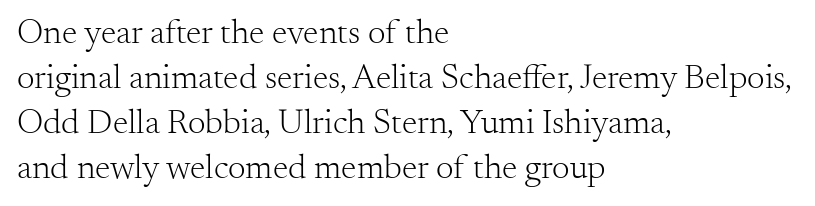
{"serif": "yes", "italic": "no", "bold": "no", "weight": "light", "width": "normal", "stroke_contrast": "medium", "x_height": "small", "monospaced": "no", "underline": "no", "align": "left", "line_spacing": "normal", "line_spacing_ratio": 1.29, "letter_spacing": "normal", "letter_spacing_em": 0.0, "glyph_px": 35}
